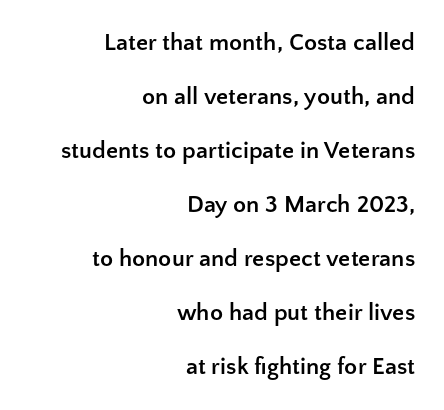
Q: Is the text bold? A: Yes.
Q: Is the text italic (slanted)? A: No, it is upright.
Q: Is the text underlined? A: No.
Q: How is the paragraph aligned? A: Right-aligned.
Q: Is the spacing between letters normal or unusually wide? A: Normal.
Q: Is the spacing between lines tight, normal or loose? A: Loose.
